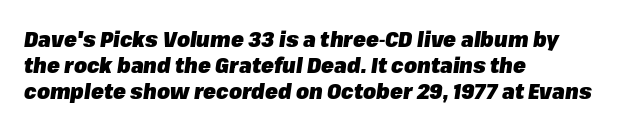
{"italic": "yes", "lean": "right", "slant_degrees": 8, "bold": "yes", "underline": "no", "align": "left", "line_spacing_ratio": 1.24, "letter_spacing": "normal", "letter_spacing_em": 0.0, "glyph_px": 21}
